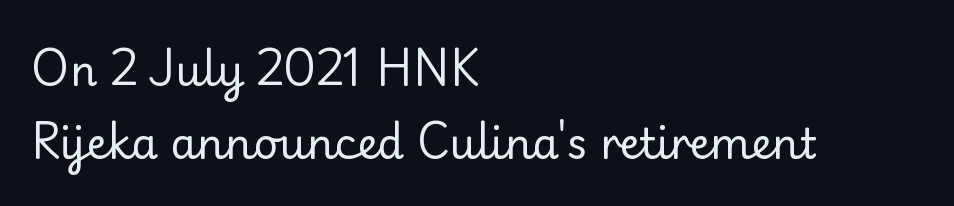
Q: Is the text bold? A: No.
Q: Is the text italic (slanted)? A: No, it is upright.
Q: Is the typeface a serif or a sans-serif typeface? A: Serif.
Q: Is the text underlined? A: No.
Q: How is the paragraph aligned? A: Left-aligned.
Q: Is the spacing between letters normal or unusually wide? A: Normal.
Q: Width (condensed, normal, or wide)? A: Normal.
Q: Stroke contrast? A: Low.
Q: x-height? A: Small.
Q: Monospaced? A: No.
